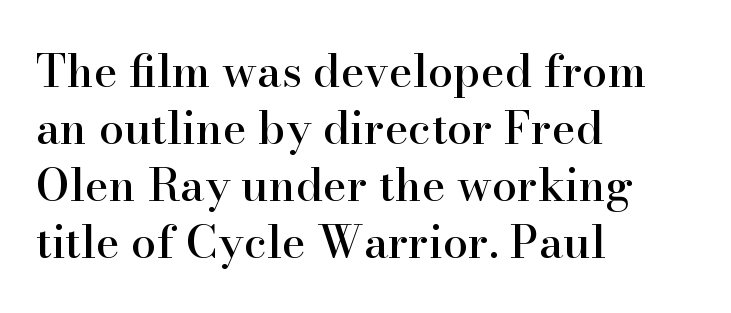
The image shows 45 px serif type, upright; set left-aligned, normal line spacing (1.27x), normal letter spacing, not underlined; high stroke contrast and a small x-height.
